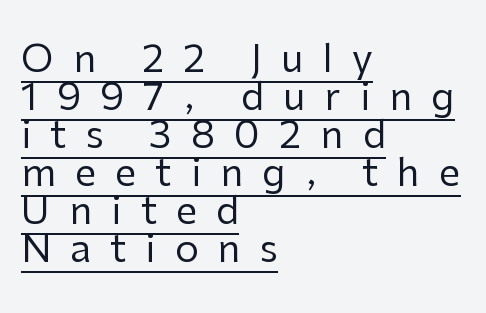
{"serif": "no", "italic": "no", "bold": "no", "weight": "regular", "width": "normal", "stroke_contrast": "low", "x_height": "medium", "monospaced": "no", "underline": "yes", "align": "left", "line_spacing": "tight", "line_spacing_ratio": 1.0, "letter_spacing": "wide", "letter_spacing_em": 0.5, "glyph_px": 38}
